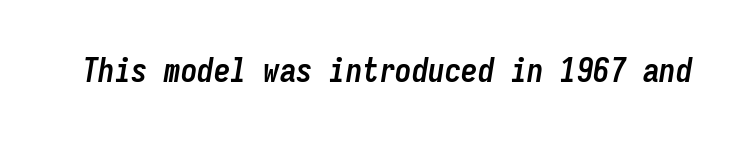
The image shows 33 px semibold, condensed type, italic (leaning right), monospaced; set normal letter spacing, not underlined; low stroke contrast and a medium x-height.
